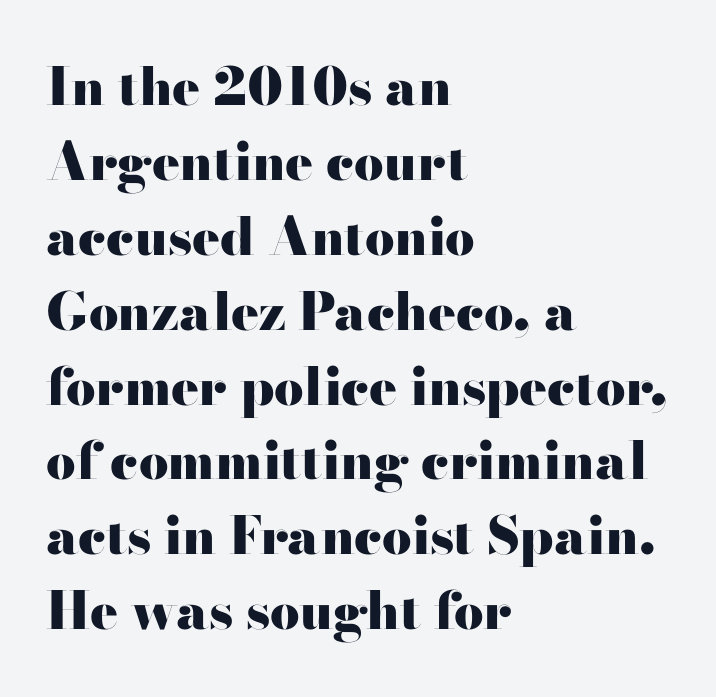
The image shows 52 px heavy, wide serif type, upright; set left-aligned, normal line spacing (1.44x), normal letter spacing, not underlined; high stroke contrast and a small x-height.
